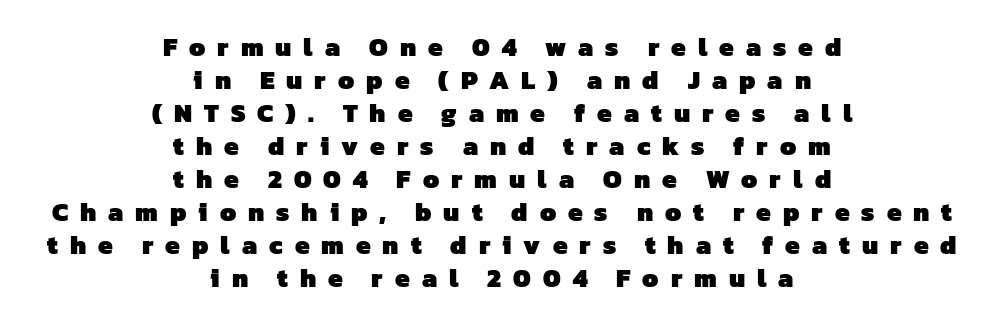
{"bold": "yes", "underline": "no", "align": "center", "line_spacing": "normal", "line_spacing_ratio": 1.27, "letter_spacing": "wide", "letter_spacing_em": 0.46, "glyph_px": 26}
